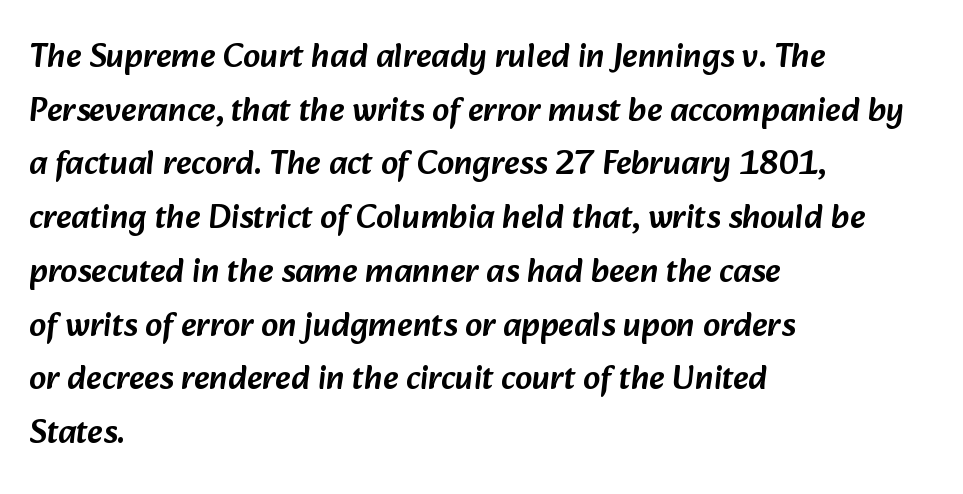
The compositor pushed each line to the left boundary. If you measured baseline to baseline, you'd find a middling distance. The passage shown is not underscored anywhere. Spacing between characters is what you'd get straight out of the box. A typesetter would label this face a sans. Is this a fixed-width face? No — the glyphs have proportional, varying widths.
